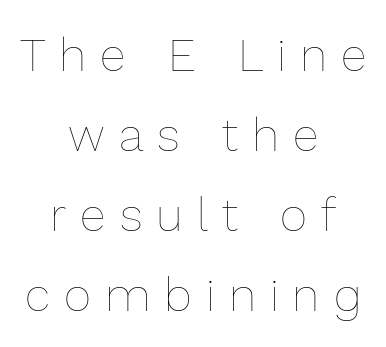
Q: Is the text bold? A: No.
Q: Is the text italic (slanted)? A: No, it is upright.
Q: Is the text underlined? A: No.
Q: How is the paragraph aligned? A: Centered.
Q: Is the spacing between letters normal or unusually wide? A: Unusually wide.
Q: Is the spacing between lines tight, normal or loose? A: Normal.
Q: Width (condensed, normal, or wide)? A: Normal.
Q: x-height? A: Medium.
Q: Monospaced? A: No.
